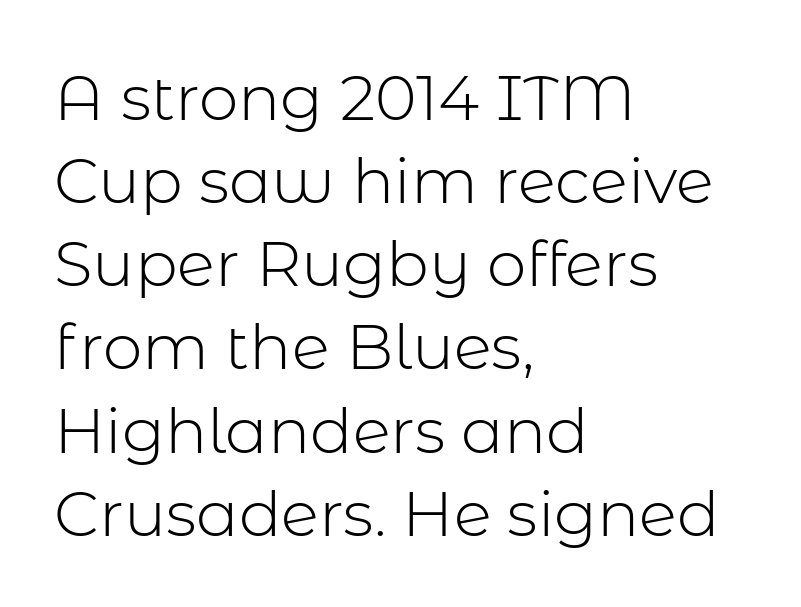
Varying glyph widths throughout — classic text-font behaviour. Does the copy run flush right? No — it runs flush left. Interline gaps are of average width in this sample. The glyphs in this specimen are sans serif. The zone under the glyphs is completely vacant.
